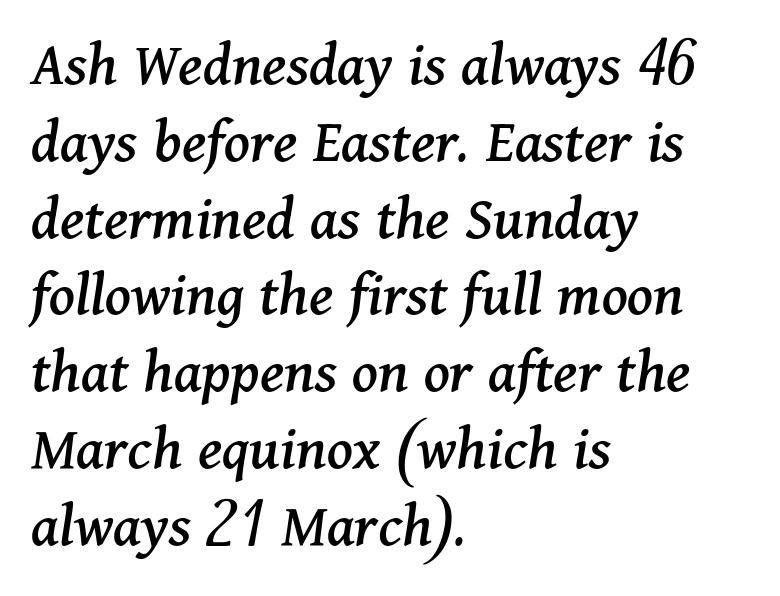
{"serif": "yes", "italic": "yes", "lean": "right", "slant_degrees": 11, "width": "normal", "stroke_contrast": "medium", "x_height": "medium", "monospaced": "no", "underline": "no", "align": "left", "line_spacing_ratio": 1.2, "letter_spacing": "normal", "letter_spacing_em": 0.0, "glyph_px": 64}
